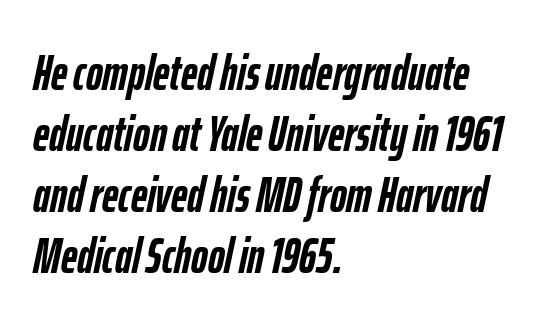
{"italic": "yes", "lean": "right", "slant_degrees": 12, "bold": "yes", "weight": "semibold", "width": "condensed", "stroke_contrast": "low", "x_height": "medium", "monospaced": "no", "underline": "no", "align": "left", "line_spacing_ratio": 1.22, "letter_spacing": "normal", "letter_spacing_em": 0.0, "glyph_px": 50}
